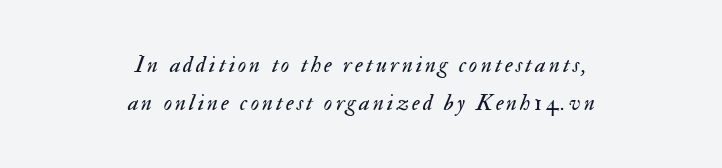
The image shows 23 px text type, italic (leaning right); set centered, normal line spacing (1.64x), not underlined.
